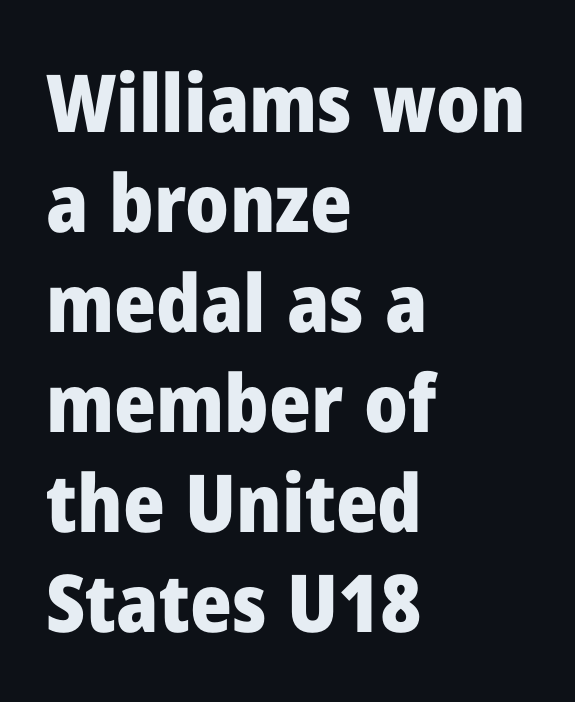
The image shows 80 px heavy sans-serif type, upright; set left-aligned, normal line spacing (1.25x), normal letter spacing, not underlined; low stroke contrast and a medium x-height.
